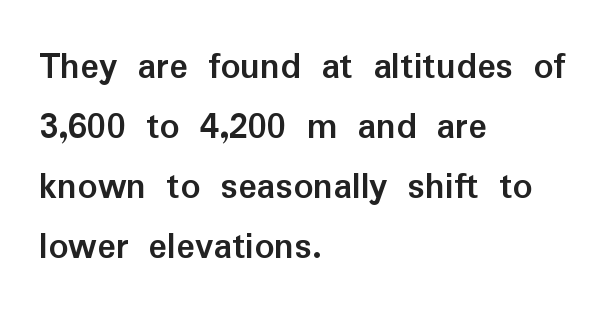
Bold? Absolutely — the strokes are thick and heavy. You could not count columns in this text — the font is proportionally spaced. The text was rendered using a sans face with plain stroke endings. Leftover space on each line is placed entirely after the last word. If you measured baseline to baseline, you'd find a middling distance. A typesetter would call this zero additional tracking.
